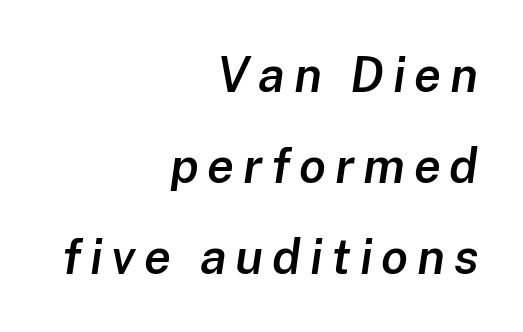
Q: Is the text bold? A: Semi-bold.
Q: Is the text italic (slanted)? A: Yes, it leans right by about 8 degrees.
Q: Is the text underlined? A: No.
Q: How is the paragraph aligned? A: Right-aligned.
Q: Width (condensed, normal, or wide)? A: Normal.
Q: Stroke contrast? A: Low.
Q: x-height? A: Medium.
Q: Monospaced? A: No.
